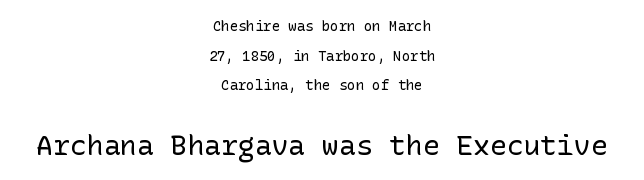
Successive baselines arrive slowly, with a big drop between each. Descenders are the only things crossing below the line. Every character sits straight up, as roman type does. Letters have the restrained weight of plain body copy at most.
